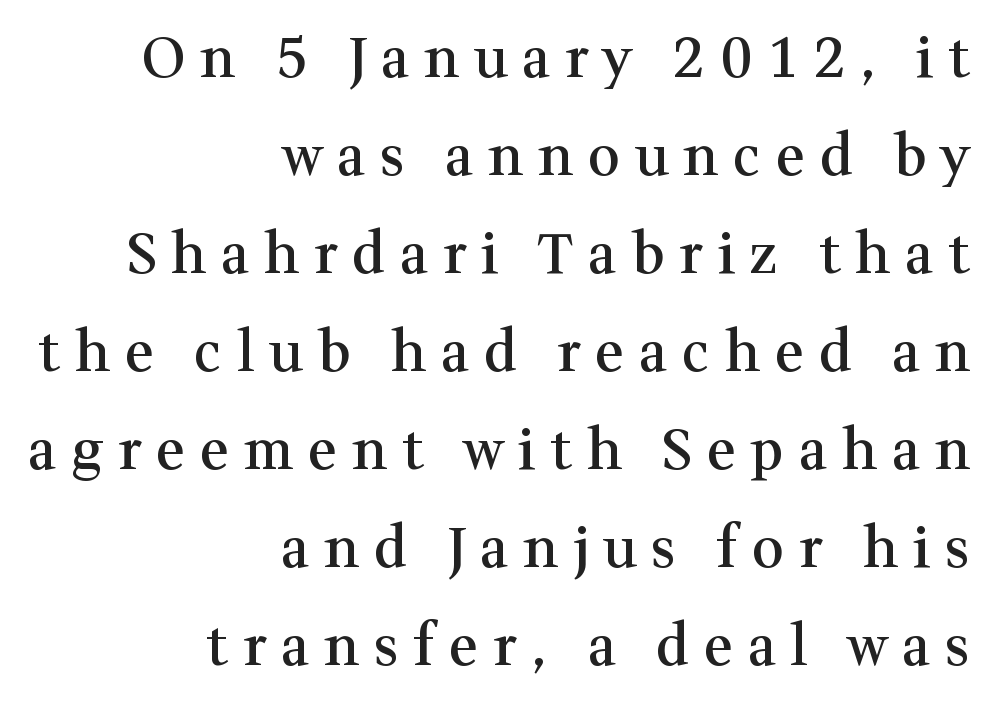
{"serif": "yes", "italic": "no", "bold": "semi", "weight": "semibold", "width": "normal", "stroke_contrast": "medium", "x_height": "medium", "monospaced": "no", "underline": "no", "align": "right", "line_spacing_ratio": 1.75, "letter_spacing": "wide", "letter_spacing_em": 0.26, "glyph_px": 56}
